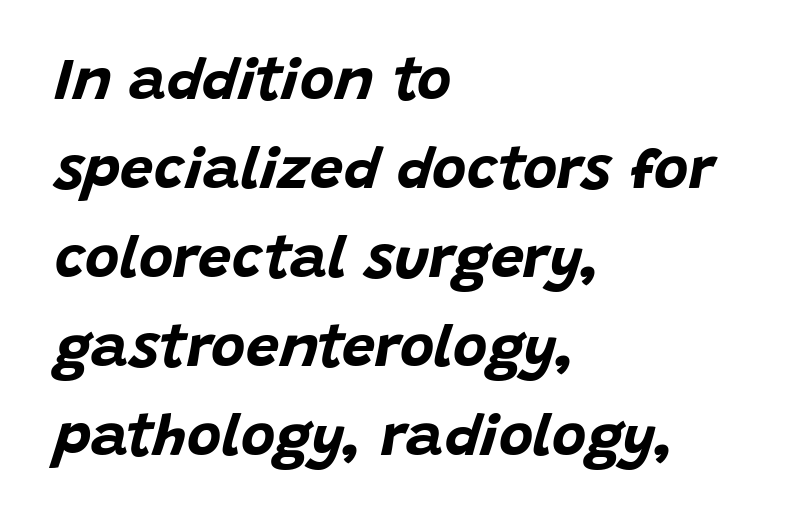
{"italic": "yes", "lean": "right", "slant_degrees": 15, "bold": "yes", "weight": "bold", "width": "normal", "stroke_contrast": "low", "x_height": "large", "monospaced": "no", "underline": "no", "align": "left", "line_spacing": "normal", "line_spacing_ratio": 1.51, "letter_spacing": "normal", "letter_spacing_em": 0.0, "glyph_px": 59}
